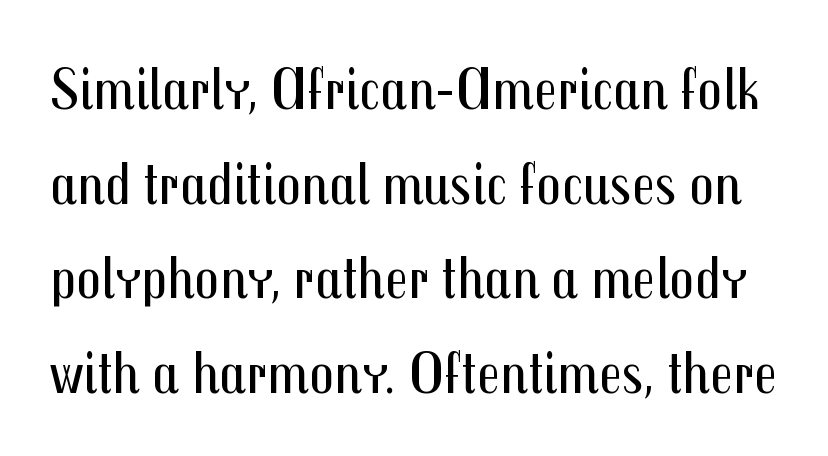
Compared with typical paragraphs, the rows here are spaced about the same. Bold? No — there's no thickening of the strokes. Look at the tracking — it's just the regular setting, nothing added. Rendered with straight, roman letterforms.
